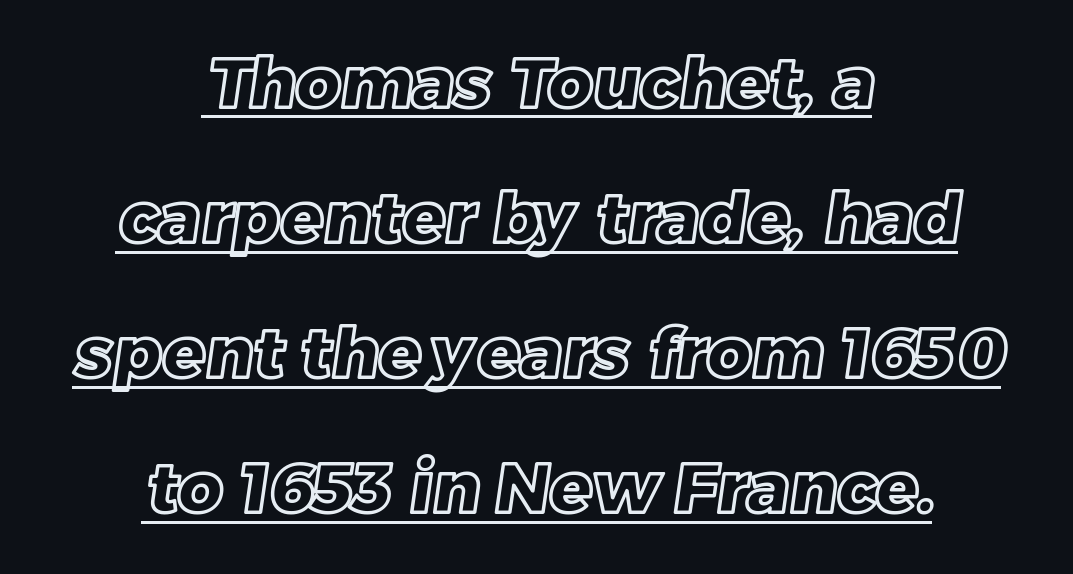
{"width": "normal", "x_height": "large", "monospaced": "no", "underline": "yes", "align": "center", "line_spacing": "loose", "line_spacing_ratio": 1.93, "letter_spacing": "normal", "letter_spacing_em": 0.0, "glyph_px": 70}
